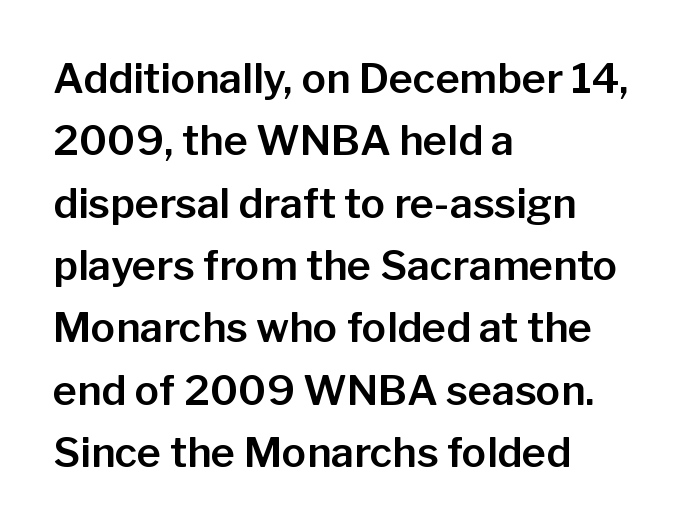
Q: Is the text italic (slanted)? A: No, it is upright.
Q: Is the typeface a serif or a sans-serif typeface? A: Sans-serif.
Q: Is the text underlined? A: No.
Q: How is the paragraph aligned? A: Left-aligned.
Q: Is the spacing between letters normal or unusually wide? A: Normal.
Q: Is the spacing between lines tight, normal or loose? A: Normal.
Q: Width (condensed, normal, or wide)? A: Normal.
Q: Stroke contrast? A: Low.
Q: x-height? A: Medium.
Q: Monospaced? A: No.
